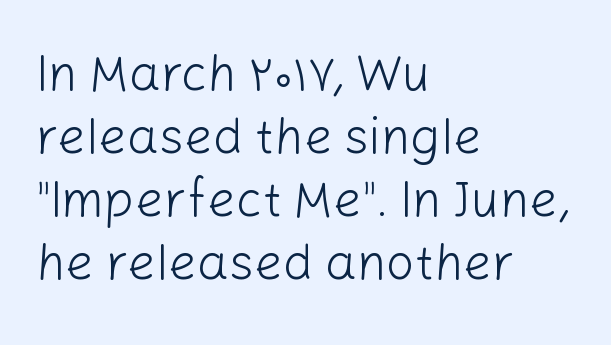
Weight: not bold — regular or lighter. The passage shown is typeset with a sans-serif family. Reading down the column, the eye jumps a familiar distance to each next line. Underline: absent. The typesetter chose a ragged-right arrangement here. These lines are rendered in a variable-pitch font.
